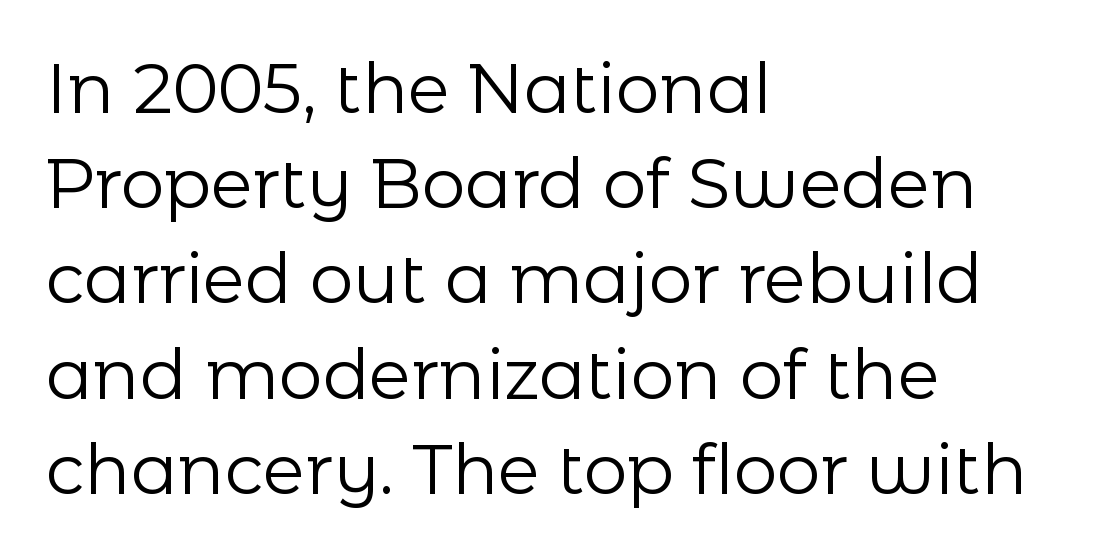
The image shows 69 px regular-weight sans-serif type, upright; set left-aligned, normal line spacing (1.38x), normal letter spacing, not underlined; low stroke contrast and a medium x-height.
